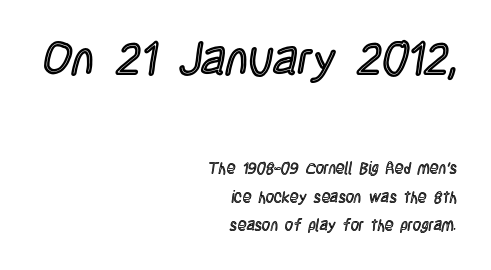
{"width": "condensed", "x_height": "large", "monospaced": "no", "underline": "no", "align": "right", "line_spacing_ratio": 1.8, "letter_spacing": "normal", "letter_spacing_em": 0.0, "larger_block": "first", "size_ratio": 3.0, "glyph_px": 48}
